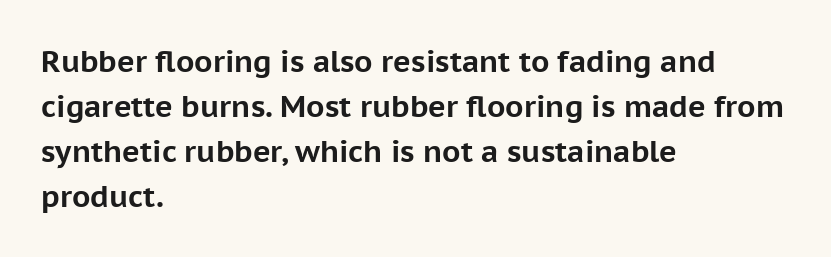
The image shows 30 px bold sans-serif type, upright; set left-aligned, normal line spacing (1.5x), normal letter spacing, not underlined; low stroke contrast and a medium x-height.
